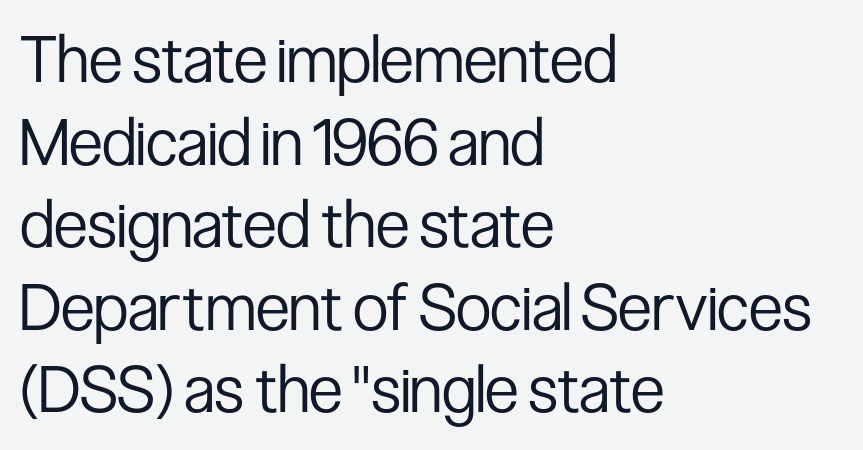
{"serif": "no", "italic": "no", "bold": "no", "weight": "regular", "width": "condensed", "stroke_contrast": "low", "x_height": "medium", "monospaced": "no", "underline": "no", "align": "left", "line_spacing": "normal", "line_spacing_ratio": 1.27, "letter_spacing": "normal", "letter_spacing_em": 0.0, "glyph_px": 65}
